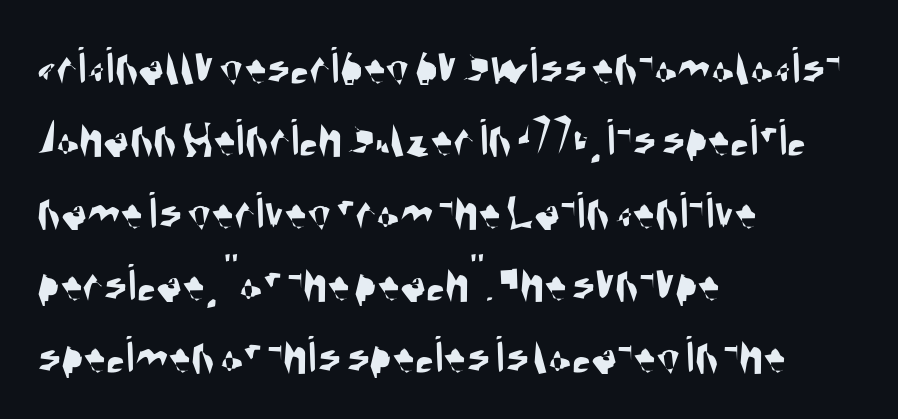
{"serif": "no", "width": "condensed", "stroke_contrast": "medium", "x_height": "large", "monospaced": "no", "underline": "no", "align": "left", "line_spacing": "normal", "line_spacing_ratio": 1.34, "letter_spacing": "normal", "letter_spacing_em": 0.0, "glyph_px": 54}
